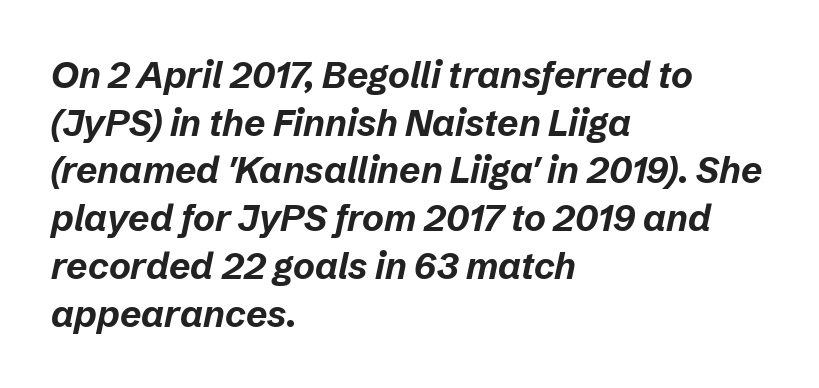
Q: Is the text bold? A: Yes.
Q: Is the text italic (slanted)? A: Yes, it leans right by about 12 degrees.
Q: Is the text underlined? A: No.
Q: How is the paragraph aligned? A: Left-aligned.
Q: Is the spacing between letters normal or unusually wide? A: Normal.
Q: Is the spacing between lines tight, normal or loose? A: Normal.
Q: Width (condensed, normal, or wide)? A: Normal.
Q: Stroke contrast? A: Low.
Q: x-height? A: Medium.
Q: Monospaced? A: No.
